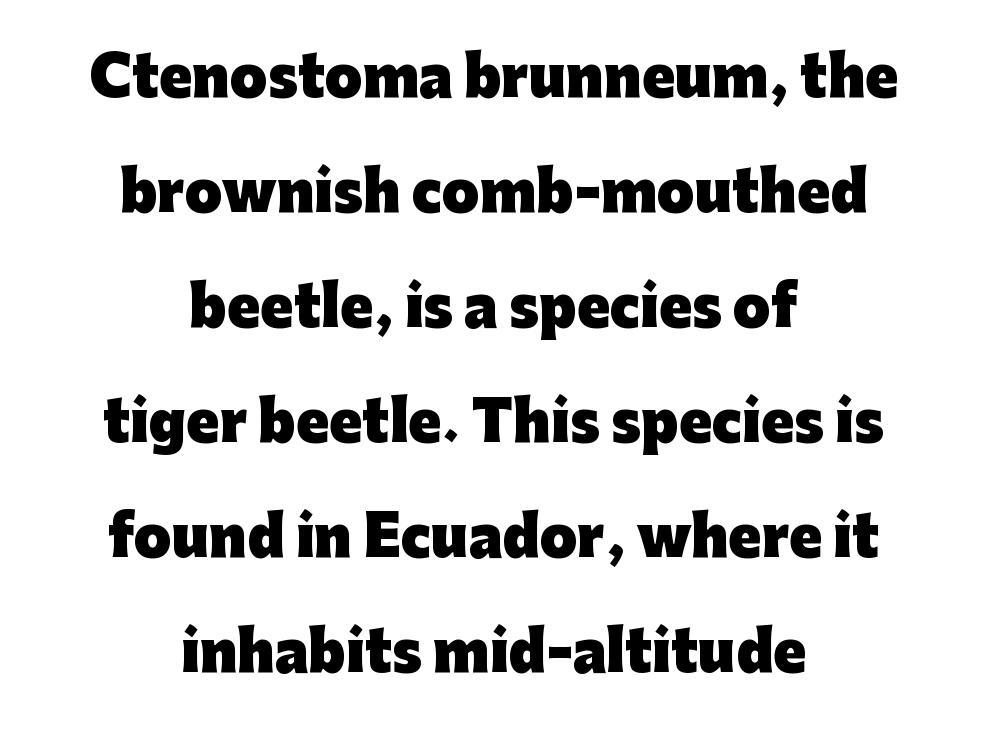
{"serif": "no", "italic": "no", "bold": "yes", "weight": "heavy", "width": "normal", "stroke_contrast": "low", "x_height": "medium", "monospaced": "no", "underline": "no", "align": "center", "line_spacing": "loose", "line_spacing_ratio": 2.13, "letter_spacing": "normal", "letter_spacing_em": 0.0, "glyph_px": 54}
